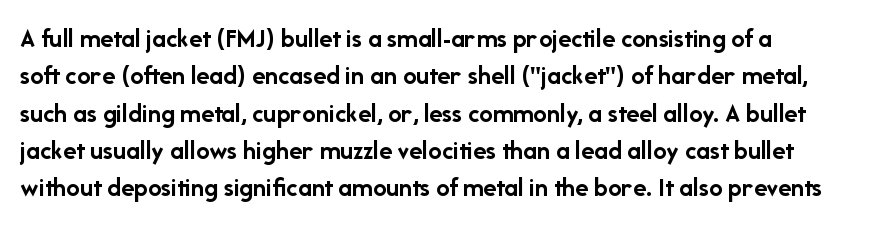
Q: Is the text bold? A: Yes.
Q: Is the text italic (slanted)? A: No, it is upright.
Q: Is the text underlined? A: No.
Q: Is the spacing between letters normal or unusually wide? A: Normal.
Q: Is the spacing between lines tight, normal or loose? A: Normal.
